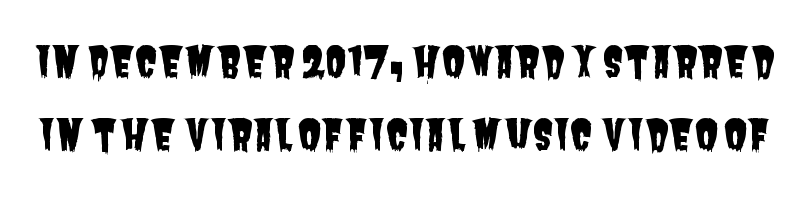
In terms of letterspacing, this is plain default setting. The type family on display is of the sans-serif kind. Lines of text with bare space underneath. Is this a fixed-width face? No — the glyphs have proportional, varying widths.
